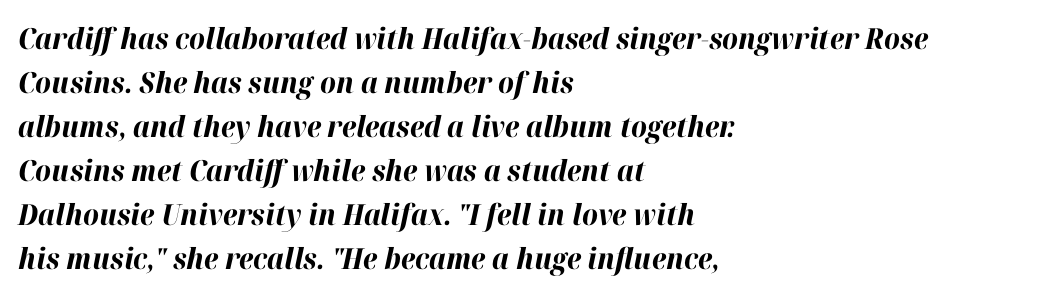
Q: Is the text bold? A: Yes.
Q: Is the text italic (slanted)? A: Yes, it leans right by about 12 degrees.
Q: Is the text underlined? A: No.
Q: How is the paragraph aligned? A: Left-aligned.
Q: Is the spacing between letters normal or unusually wide? A: Normal.
Q: Is the spacing between lines tight, normal or loose? A: Normal.
Q: Width (condensed, normal, or wide)? A: Normal.
Q: Stroke contrast? A: High.
Q: x-height? A: Medium.
Q: Monospaced? A: No.
